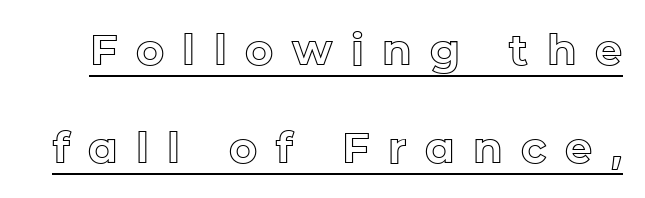
What decoration does the sample have? An underline. Notice the wide empty band between every row — that's loose leading. Posture: upright roman. You could not count columns in this text — the font is proportionally spaced. How are the letters spaced? Widely, with obvious added tracking.
